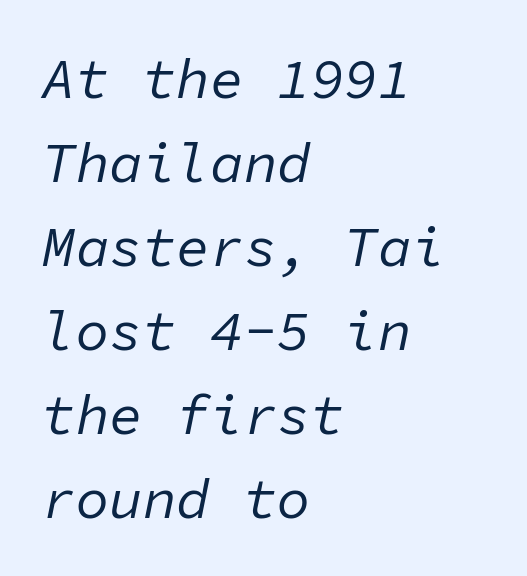
{"italic": "yes", "lean": "right", "slant_degrees": 11, "bold": "no", "weight": "regular", "width": "normal", "stroke_contrast": "low", "x_height": "medium", "monospaced": "yes", "underline": "no", "align": "left", "line_spacing": "normal", "line_spacing_ratio": 1.5, "letter_spacing": "normal", "letter_spacing_em": 0.0, "glyph_px": 56}
